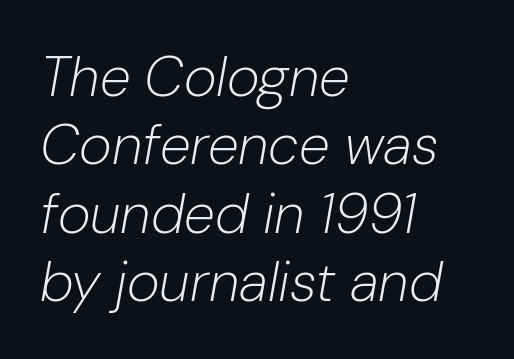
The words here are not underlined. Observe the lean: these are italic letterforms. This rendering leaves character spacing at its baseline value. The compositor pushed each line to the left boundary.
